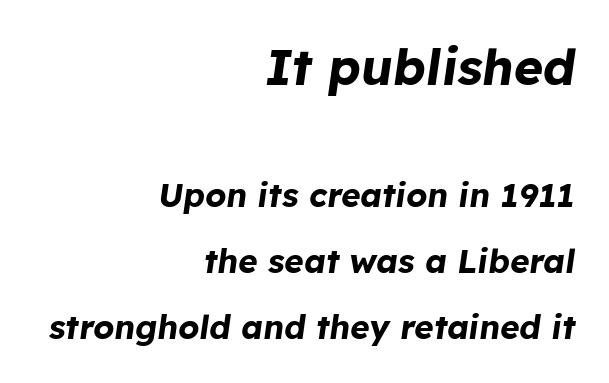
The image shows 50 px bold type, italic (leaning right); set right-aligned, loose line spacing (1.99x), normal letter spacing, not underlined; the first (top) block is 1.52x larger; low stroke contrast and a medium x-height.
